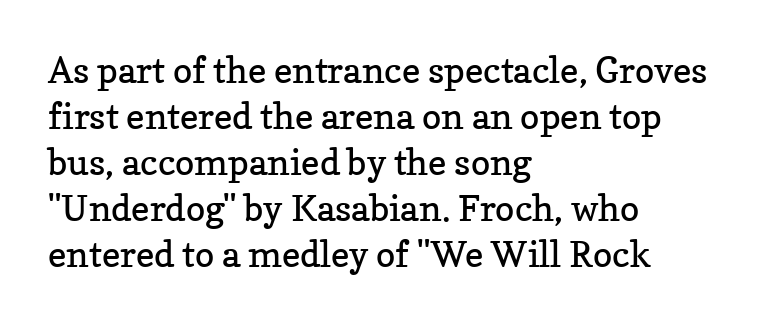
Q: Is the text bold? A: No.
Q: Is the text italic (slanted)? A: No, it is upright.
Q: Is the typeface a serif or a sans-serif typeface? A: Serif.
Q: Is the text underlined? A: No.
Q: How is the paragraph aligned? A: Left-aligned.
Q: Is the spacing between letters normal or unusually wide? A: Normal.
Q: Is the spacing between lines tight, normal or loose? A: Normal.
Q: Width (condensed, normal, or wide)? A: Normal.
Q: Stroke contrast? A: Low.
Q: x-height? A: Medium.
Q: Monospaced? A: No.
